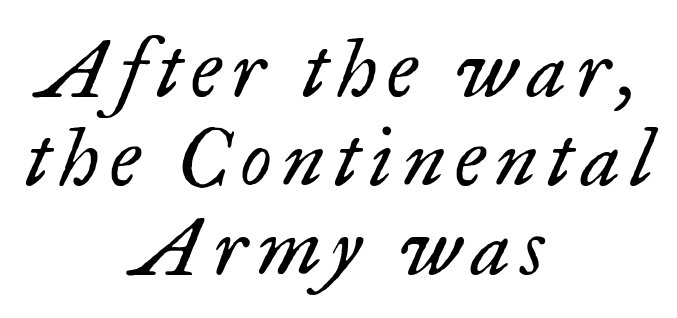
The strip under each line holds only bare page. The letters advance in unequal steps, a hallmark of proportional type. This block would grow much taller if given ordinary leading; it's compressed now. What kind of face is this? One with serifs.
